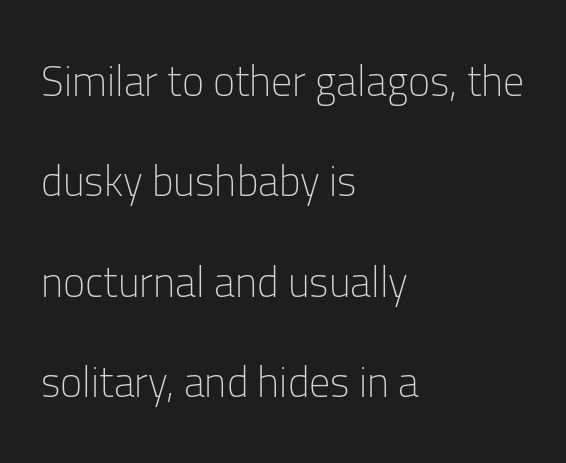
Q: Is the text bold? A: No.
Q: Is the text italic (slanted)? A: No, it is upright.
Q: Is the typeface a serif or a sans-serif typeface? A: Sans-serif.
Q: Is the text underlined? A: No.
Q: How is the paragraph aligned? A: Left-aligned.
Q: Is the spacing between letters normal or unusually wide? A: Normal.
Q: Is the spacing between lines tight, normal or loose? A: Loose.
Q: Width (condensed, normal, or wide)? A: Normal.
Q: Stroke contrast? A: Low.
Q: x-height? A: Medium.
Q: Monospaced? A: No.
